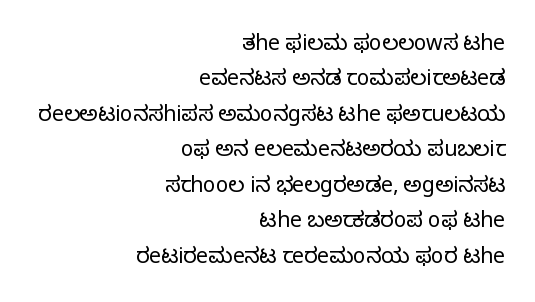
Stroke mass is kept to a normal reading level or below. The type sits square on the baseline with zero lean. You could call the tracking neutral — neither tight nor loose. Compared with a flush-left layout, this one pins lines to the opposite, right side. One glance says typical: line gaps are just what's usual.
